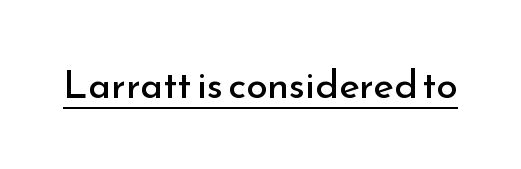
{"serif": "no", "italic": "no", "bold": "no", "weight": "regular", "width": "normal", "stroke_contrast": "low", "x_height": "small", "monospaced": "no", "underline": "yes", "letter_spacing": "normal", "letter_spacing_em": 0.0, "glyph_px": 39}
